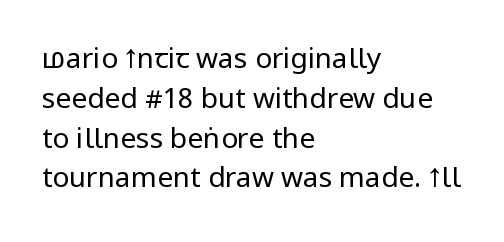
The image shows 28 px regular-weight, condensed sans-serif type, upright; set left-aligned, normal line spacing (1.42x), normal letter spacing, not underlined; low stroke contrast.
